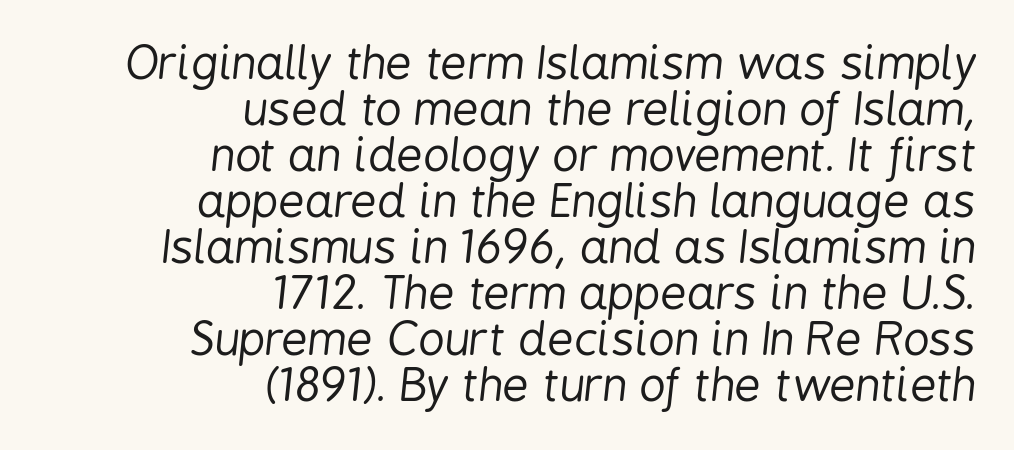
Q: Is the text bold? A: No.
Q: Is the text italic (slanted)? A: Yes, it leans right by about 6 degrees.
Q: Is the text underlined? A: No.
Q: How is the paragraph aligned? A: Right-aligned.
Q: Is the spacing between letters normal or unusually wide? A: Normal.
Q: Is the spacing between lines tight, normal or loose? A: Tight.
Q: Width (condensed, normal, or wide)? A: Condensed.
Q: Stroke contrast? A: Low.
Q: x-height? A: Medium.
Q: Monospaced? A: No.
